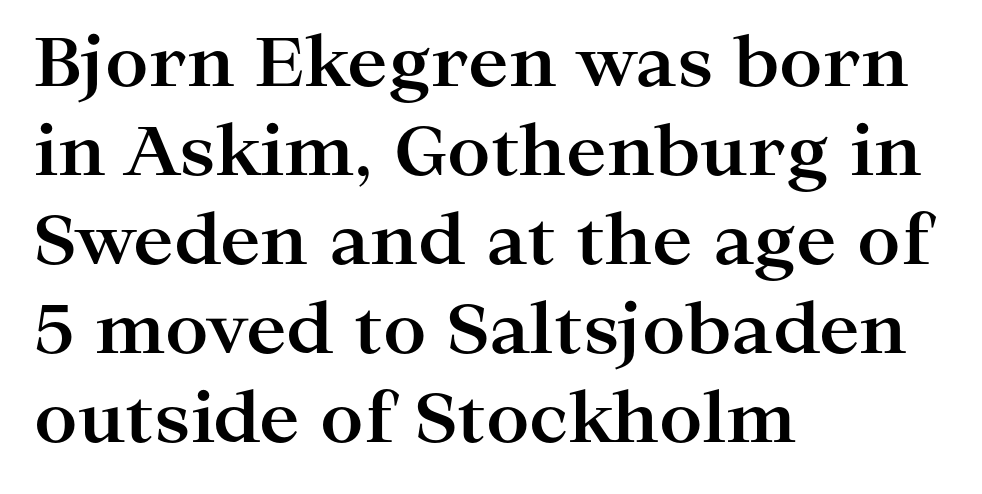
Left-aligned paragraph, ragged on the right. Note the varied advance widths — an 'i' is clearly narrower than an 'm'. Glance below the letters and you will spot only blank space. Thick stems and heavy bowls — unmistakably bold.
